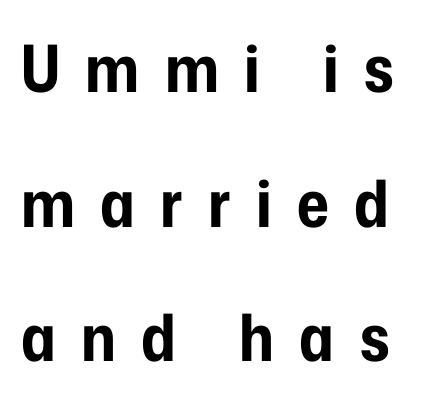
{"serif": "no", "italic": "no", "bold": "yes", "weight": "bold", "width": "condensed", "stroke_contrast": "low", "x_height": "medium", "monospaced": "no", "underline": "no", "line_spacing": "loose", "line_spacing_ratio": 2.07, "letter_spacing": "wide", "letter_spacing_em": 0.39, "glyph_px": 65}
